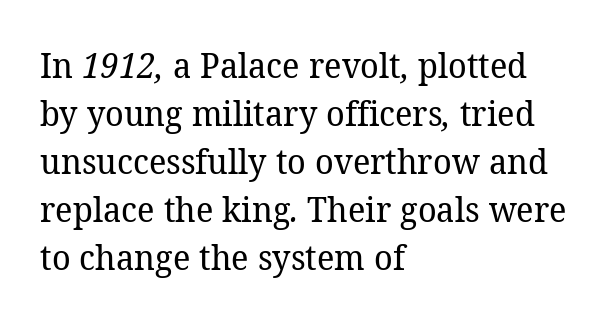
Q: Is the text bold? A: No.
Q: Is the typeface a serif or a sans-serif typeface? A: Serif.
Q: Is the text underlined? A: No.
Q: How is the paragraph aligned? A: Left-aligned.
Q: Is the spacing between letters normal or unusually wide? A: Normal.
Q: Is the spacing between lines tight, normal or loose? A: Normal.
Q: Width (condensed, normal, or wide)? A: Normal.
Q: Stroke contrast? A: Low.
Q: x-height? A: Medium.
Q: Monospaced? A: No.
